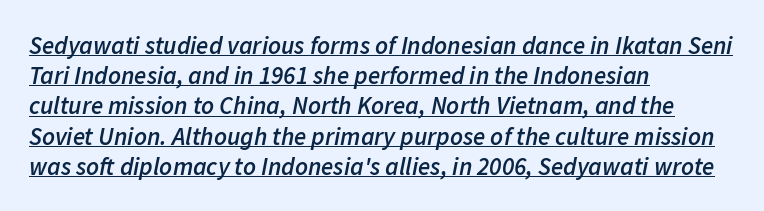
{"italic": "yes", "lean": "right", "slant_degrees": 11, "bold": "semi", "underline": "yes", "align": "left", "line_spacing_ratio": 1.21, "letter_spacing": "normal", "letter_spacing_em": 0.0, "glyph_px": 25}
